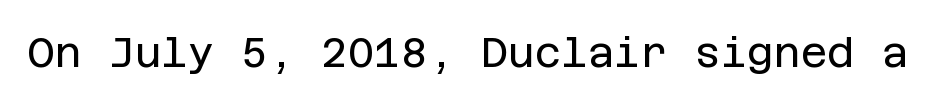
{"serif": "no", "italic": "no", "bold": "no", "weight": "regular", "width": "normal", "stroke_contrast": "low", "x_height": "large", "underline": "no", "letter_spacing": "normal", "letter_spacing_em": 0.0, "glyph_px": 41}
